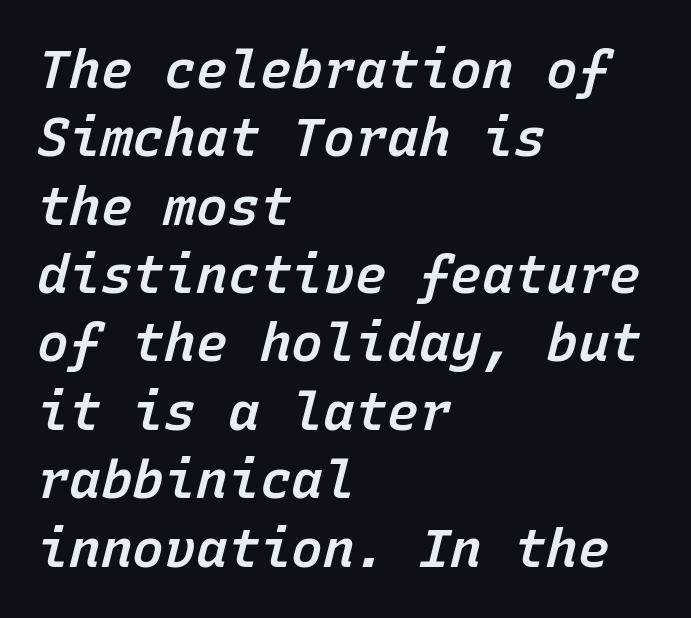
Posture: slanted. The typesetter chose a ragged-right arrangement here. A semibold gives these letters moderate extra thickness, short of bold. Every character here occupies the same horizontal width, giving the sample a typewriter-like rhythm.
